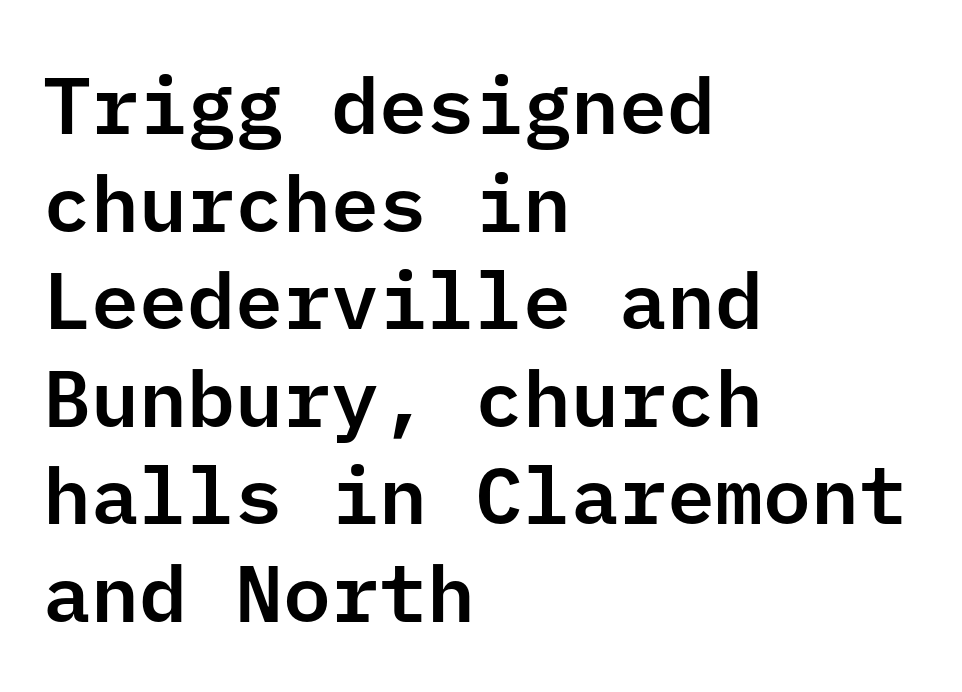
Q: Is the text italic (slanted)? A: No, it is upright.
Q: Is the typeface a serif or a sans-serif typeface? A: Sans-serif.
Q: Is the text underlined? A: No.
Q: How is the paragraph aligned? A: Left-aligned.
Q: Is the spacing between letters normal or unusually wide? A: Normal.
Q: Width (condensed, normal, or wide)? A: Normal.
Q: Stroke contrast? A: Low.
Q: x-height? A: Medium.
